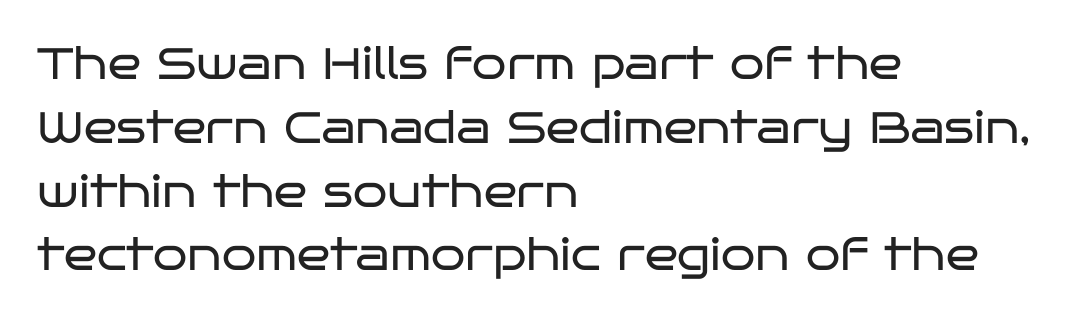
Q: Is the text bold? A: No.
Q: Is the text italic (slanted)? A: No, it is upright.
Q: Is the typeface a serif or a sans-serif typeface? A: Sans-serif.
Q: Is the text underlined? A: No.
Q: How is the paragraph aligned? A: Left-aligned.
Q: Is the spacing between letters normal or unusually wide? A: Normal.
Q: Is the spacing between lines tight, normal or loose? A: Normal.
Q: Width (condensed, normal, or wide)? A: Wide.
Q: Stroke contrast? A: Low.
Q: x-height? A: Large.
Q: Monospaced? A: No.
